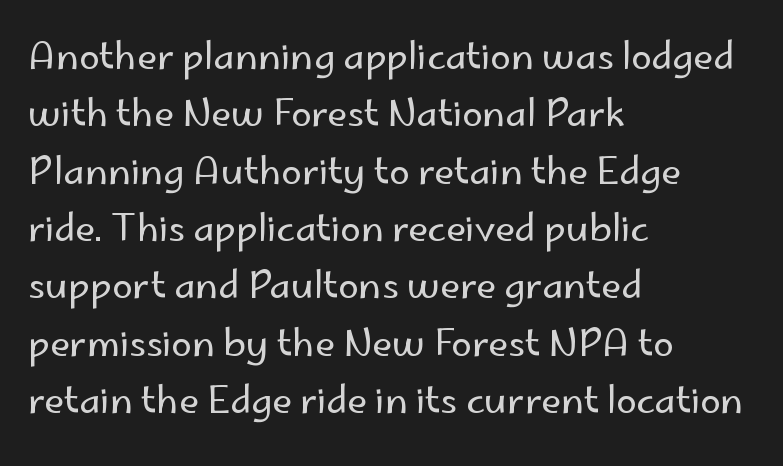
{"serif": "no", "italic": "no", "bold": "no", "weight": "regular", "width": "normal", "stroke_contrast": "low", "x_height": "small", "monospaced": "no", "underline": "no", "align": "left", "line_spacing": "normal", "line_spacing_ratio": 1.55, "letter_spacing": "normal", "letter_spacing_em": 0.0, "glyph_px": 37}
